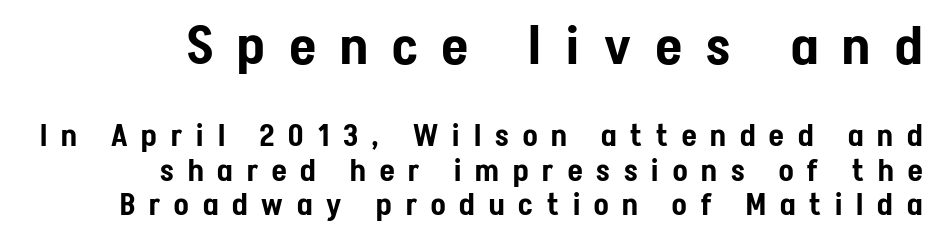
Q: Is the text italic (slanted)? A: No, it is upright.
Q: Is the typeface a serif or a sans-serif typeface? A: Sans-serif.
Q: Is the text underlined? A: No.
Q: How is the paragraph aligned? A: Right-aligned.
Q: Is the spacing between letters normal or unusually wide? A: Unusually wide.
Q: Is the spacing between lines tight, normal or loose? A: Tight.
Q: Which block of text is set in a larger size, the first (top) or the second (bottom)? A: The first (top) one.
Q: Width (condensed, normal, or wide)? A: Condensed.
Q: Stroke contrast? A: Low.
Q: x-height? A: Medium.
Q: Monospaced? A: No.
